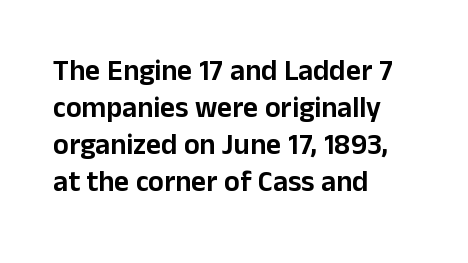
The image shows 29 px sans-serif type, upright; set left-aligned, normal line spacing (1.28x), normal letter spacing, not underlined; low stroke contrast and a medium x-height.
